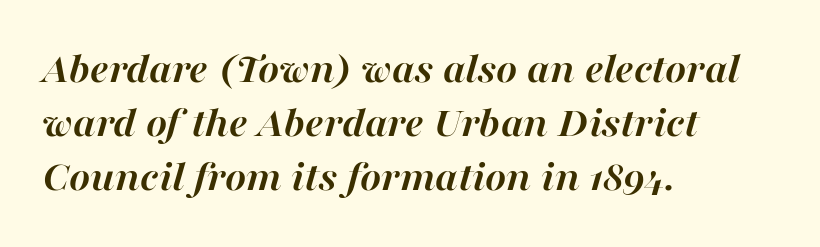
The image shows 45 px semibold type, italic (leaning right); set left-aligned, line spacing 1.2x, normal letter spacing, not underlined; high stroke contrast and a medium x-height.
